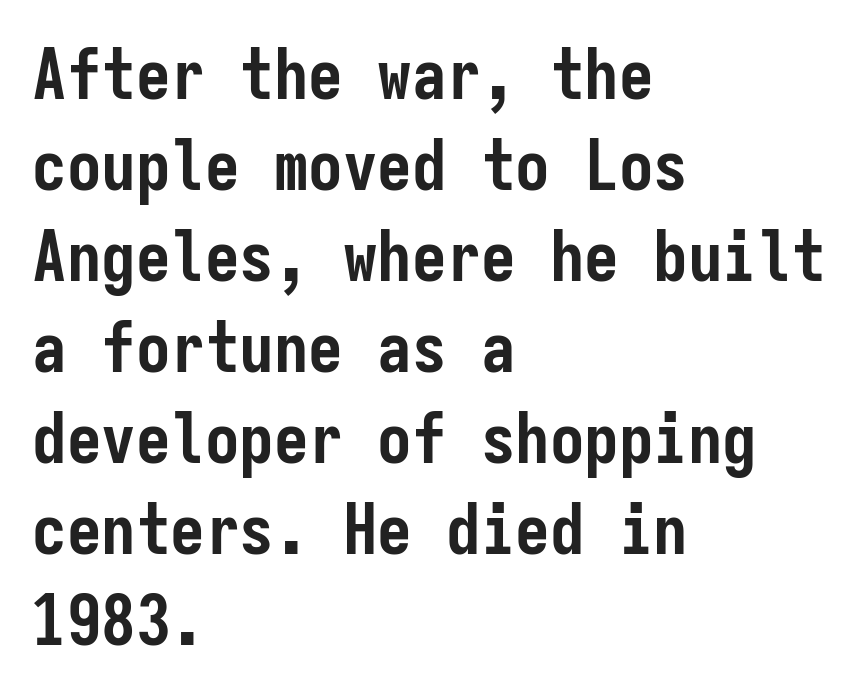
Interline gaps are of average width in this sample. This is the regular roman posture of the typeface. Alignment: flush left. Tracking value appears to be zero — textbook default spacing.
